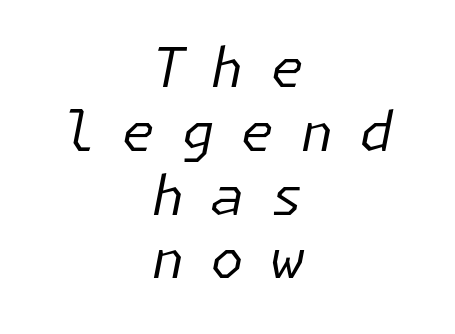
Q: Is the text bold? A: No.
Q: Is the text italic (slanted)? A: Yes, it leans right by about 11 degrees.
Q: Is the text underlined? A: No.
Q: How is the paragraph aligned? A: Centered.
Q: Is the spacing between letters normal or unusually wide? A: Unusually wide.
Q: Width (condensed, normal, or wide)? A: Normal.
Q: Stroke contrast? A: Low.
Q: x-height? A: Medium.
